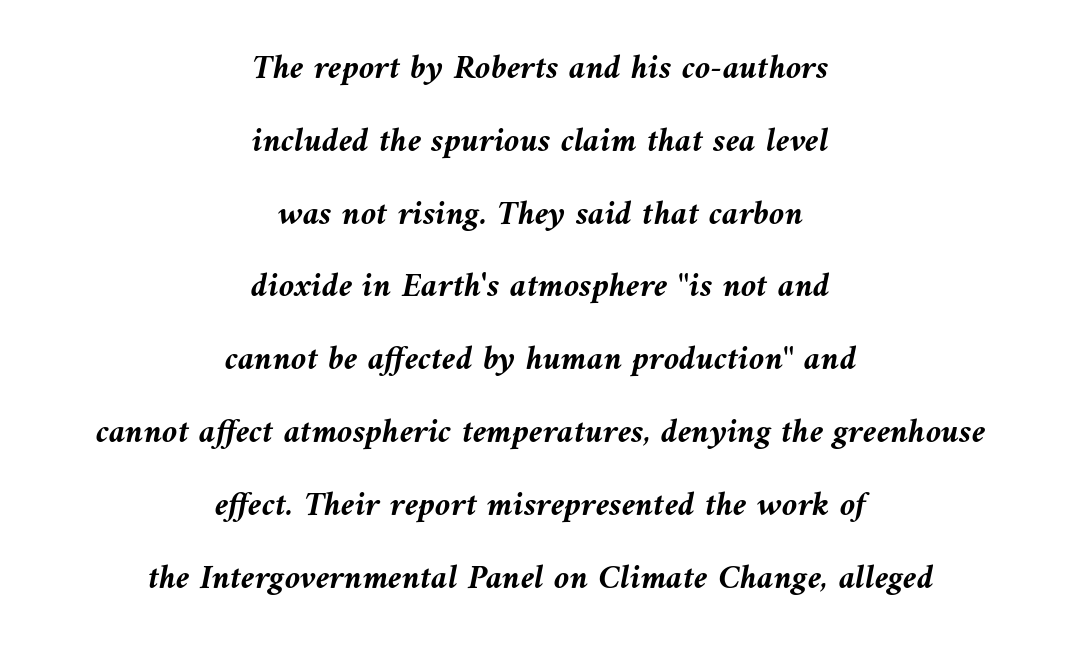
The image shows 35 px semibold type, italic (leaning left); set centered, loose line spacing (2.08x), normal letter spacing, not underlined; medium stroke contrast and a medium x-height.
